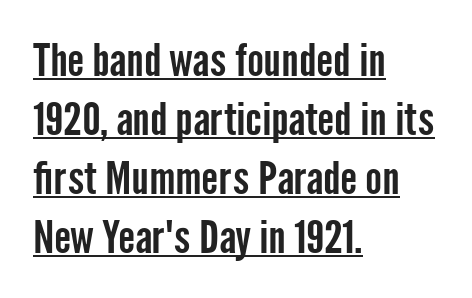
Q: Is the text italic (slanted)? A: No, it is upright.
Q: Is the typeface a serif or a sans-serif typeface? A: Sans-serif.
Q: Is the text underlined? A: Yes.
Q: How is the paragraph aligned? A: Left-aligned.
Q: Is the spacing between letters normal or unusually wide? A: Normal.
Q: Is the spacing between lines tight, normal or loose? A: Normal.
Q: Width (condensed, normal, or wide)? A: Condensed.
Q: Stroke contrast? A: Low.
Q: x-height? A: Medium.
Q: Monospaced? A: No.
